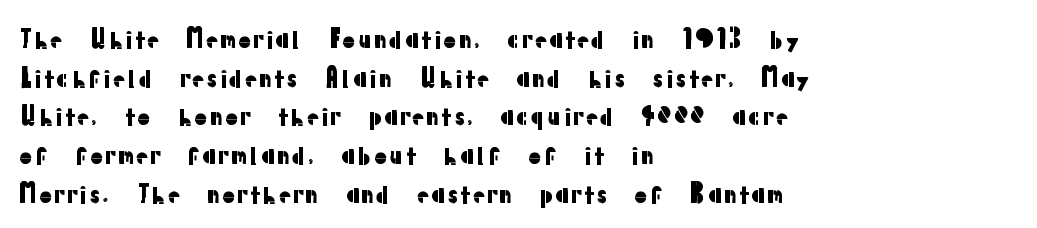
The image shows 25 px text type, upright; set left-aligned, normal line spacing (1.55x), normal letter spacing, not underlined.
